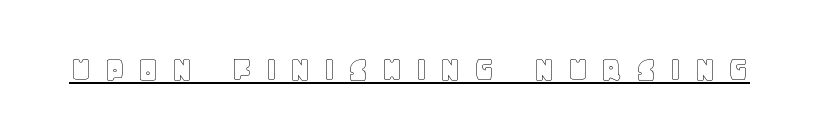
What stands out about the letter spacing? Its width — letters are far apart. This rendering features underlined lettering. The letters advance in unequal steps, a hallmark of proportional type. The lettering holds an erect, upright posture throughout.
